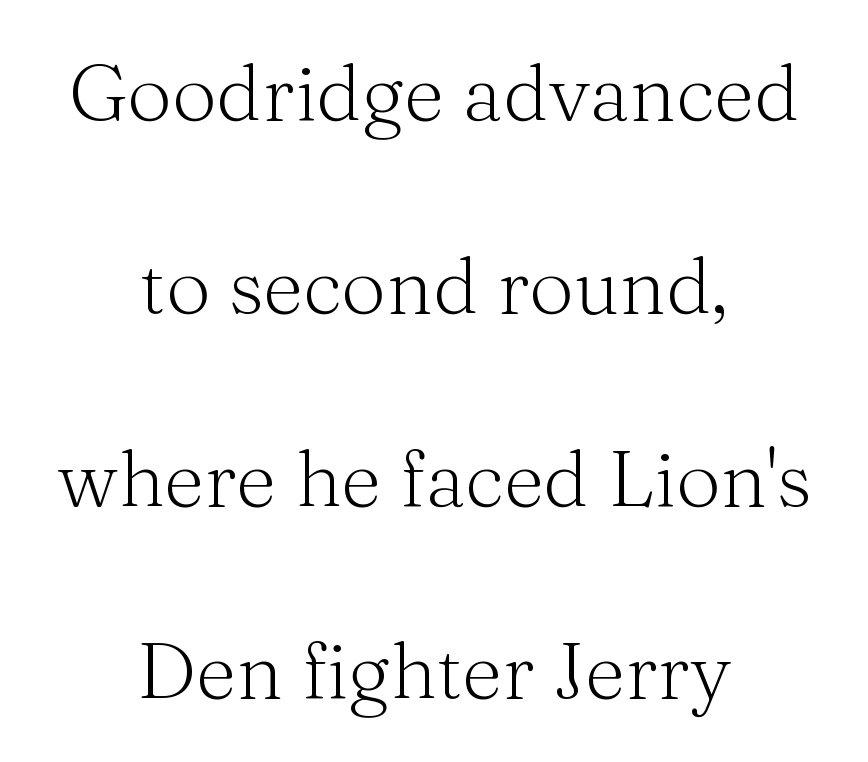
The image shows 79 px light serif type, upright; set centered, loose line spacing (2.44x), normal letter spacing, not underlined; medium stroke contrast and a medium x-height.
